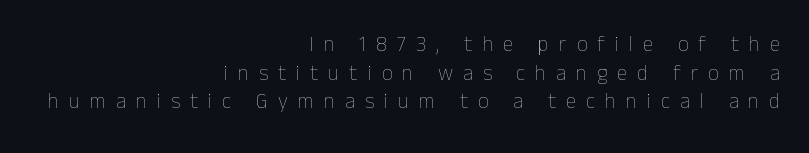
Characters follow at a spacing far wider than the type designer built in. Posture: vertical. The text block is weighted toward the right margin, trailing off unevenly leftward. A clean baseline with only descenders dipping below it.
